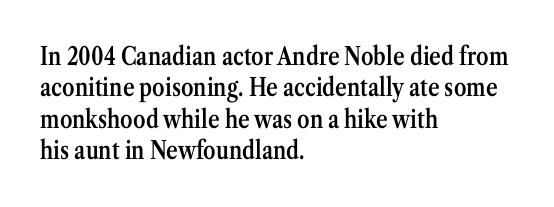
The image shows 25 px text type, upright; set left-aligned, normal line spacing (1.26x), normal letter spacing, not underlined.
